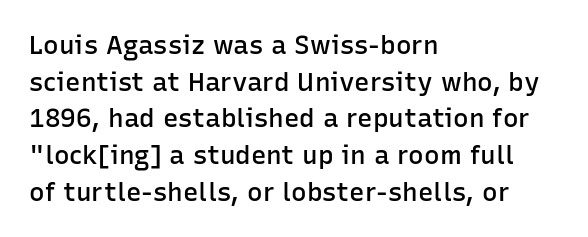
The image shows 26 px text type, upright; set left-aligned, normal line spacing (1.41x), normal letter spacing, not underlined.
